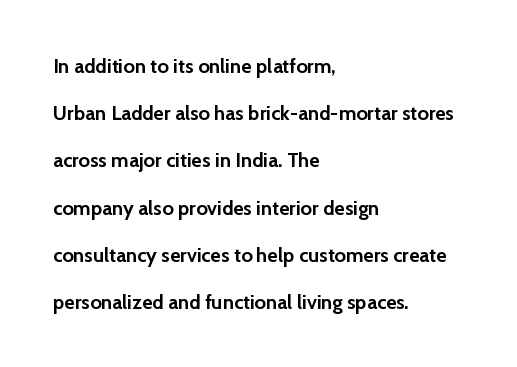
The tracking reads as untouched default to a designer's eye. On the weight axis this lands at bold, roughly 700. The strip under each line holds only bare page. Typeset ragged right — the left edge is the straight one. This sample uses an upright cut, with every glyph sitting square on the baseline.
